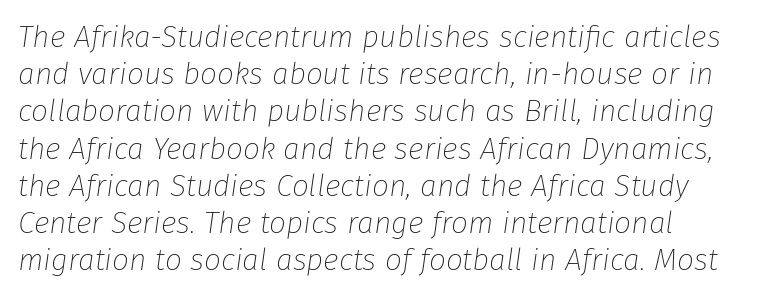
A typesetter would call this proportional, since set widths differ per character. The gaps between neighbouring characters are ordinary and unremarkable. The axis of the letterforms is tilted away from vertical. The typesetting does not lean heavy: it is not bold. The area under the type is left untouched. Horizontal alignment here is leftward, the default for most running prose.
